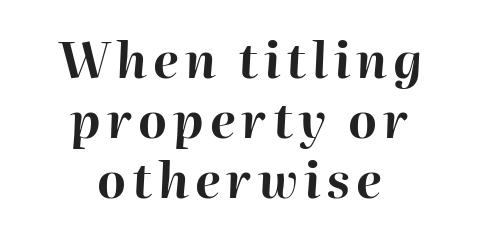
{"italic": "yes", "lean": "right", "slant_degrees": 2, "bold": "yes", "weight": "bold", "width": "normal", "stroke_contrast": "high", "x_height": "medium", "monospaced": "no", "underline": "no", "align": "center", "line_spacing_ratio": 1.22, "glyph_px": 49}
